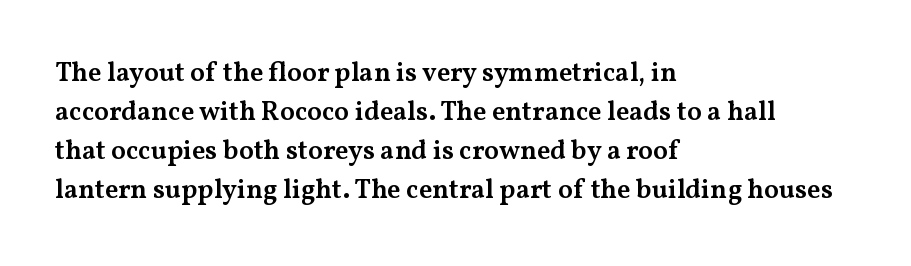
Horizontal alignment here is leftward, the default for most running prose. Semibold letterforms, between regular and bold. Each row of text sits above clean, open space. In terms of posture, this sample is upright. Rows of type keep a routine distance in the vertical direction.
